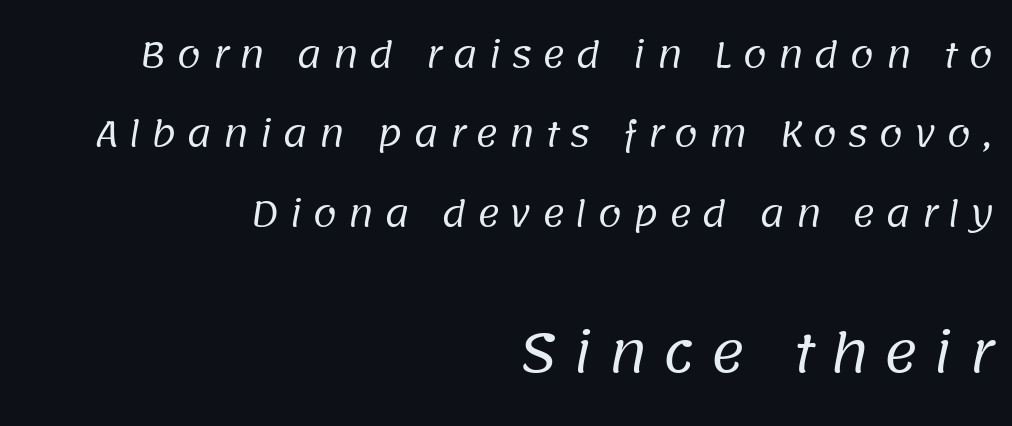
Q: Is the text bold? A: No.
Q: Is the typeface a serif or a sans-serif typeface? A: Sans-serif.
Q: Is the text underlined? A: No.
Q: How is the paragraph aligned? A: Right-aligned.
Q: Is the spacing between letters normal or unusually wide? A: Unusually wide.
Q: Is the spacing between lines tight, normal or loose? A: Loose.
Q: Which block of text is set in a larger size, the first (top) or the second (bottom)? A: The second (bottom) one.
Q: Width (condensed, normal, or wide)? A: Normal.
Q: Stroke contrast? A: Low.
Q: x-height? A: Large.
Q: Monospaced? A: No.
